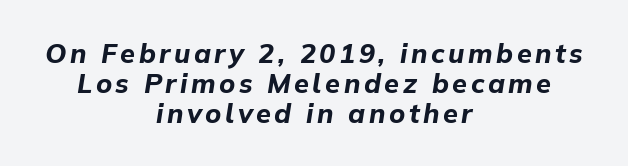
The image shows 27 px bold type, italic (leaning right); set centered, tight line spacing (1.12x), not underlined.
